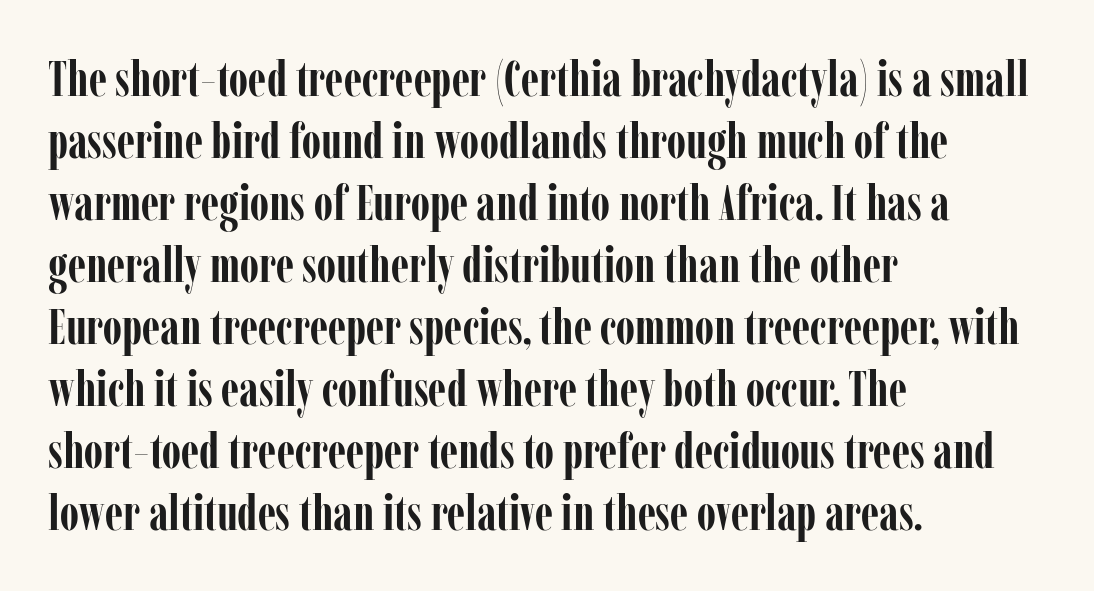
Each row of text sits above clean, open space. Vertical strokes here are truly vertical. The lines are quadded left. The glyphs have the mass of a bold cut.
